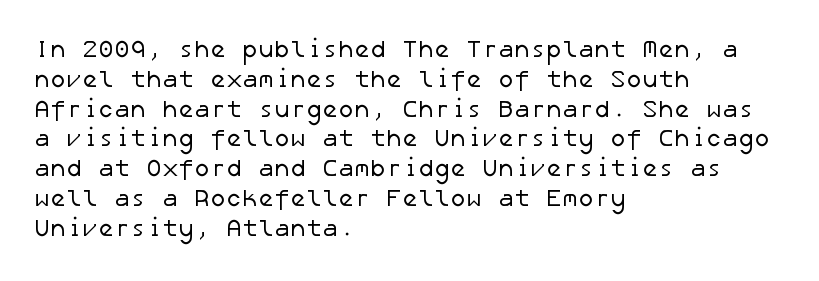
{"bold": "no", "underline": "no", "align": "left", "line_spacing_ratio": 1.24, "letter_spacing": "normal", "letter_spacing_em": 0.0, "glyph_px": 24}
